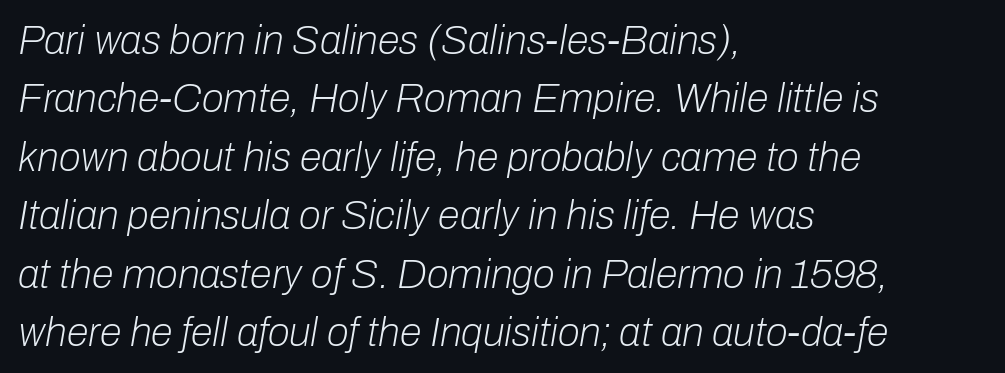
{"italic": "yes", "lean": "right", "slant_degrees": 10, "bold": "no", "weight": "light", "width": "normal", "stroke_contrast": "low", "x_height": "medium", "monospaced": "no", "underline": "no", "align": "left", "line_spacing": "normal", "line_spacing_ratio": 1.46, "letter_spacing": "normal", "letter_spacing_em": 0.0, "glyph_px": 40}
